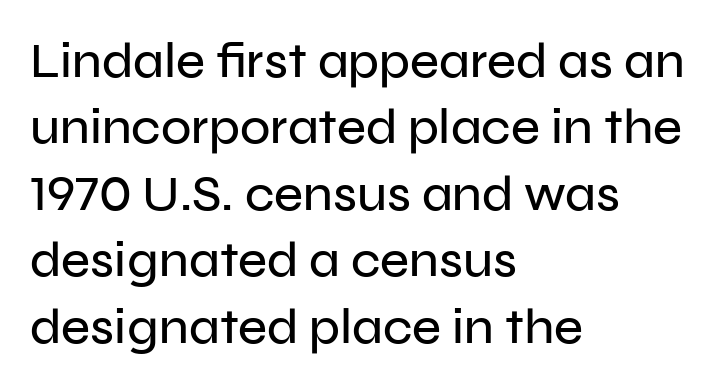
The image shows 50 px sans-serif type, upright; set left-aligned, normal line spacing (1.33x), normal letter spacing, not underlined; low stroke contrast and a medium x-height.
